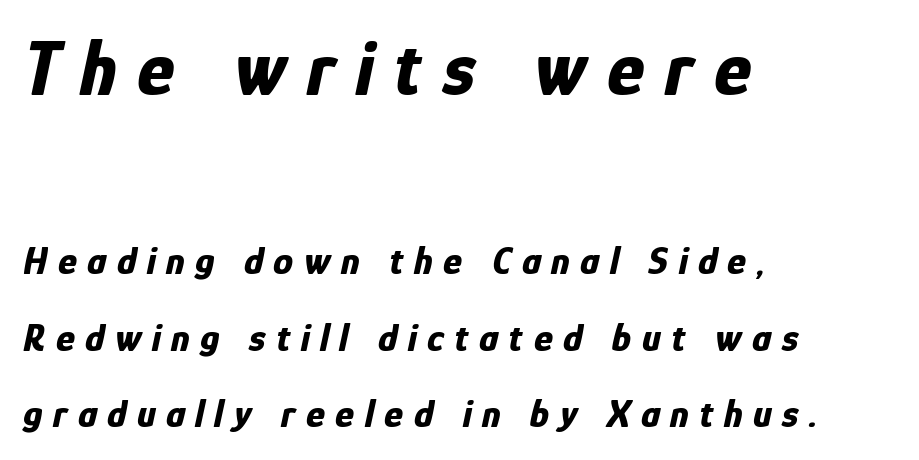
An italicized treatment has been applied to the whole sample. Compare the two chunks: the upper has the greater cap height. The zone under the glyphs is completely vacant. The rendering uses natural spacing where letterforms have individual widths.
